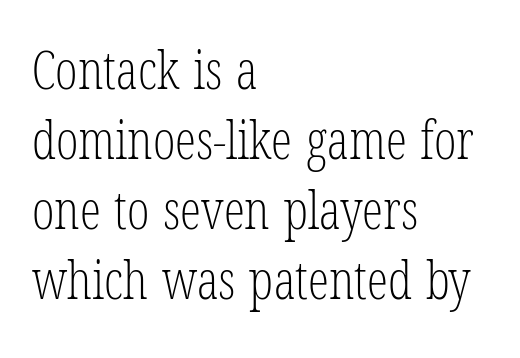
Examine the stroke ends and you'll spot serifs. This reads as an unemphasized weight, regular at the heaviest. Note the varied advance widths — an 'i' is clearly narrower than an 'm'. One glance says typical: line gaps are just what's usual. The horizontal fit of the characters is conventional and even.
